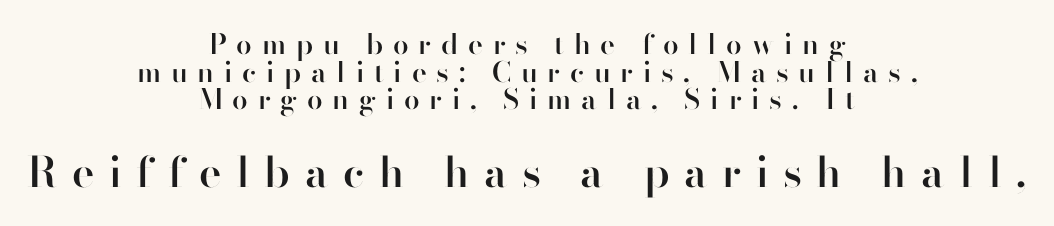
{"serif": "no", "italic": "no", "bold": "semi", "weight": "semibold", "width": "normal", "stroke_contrast": "high", "x_height": "small", "monospaced": "no", "underline": "no", "align": "center", "line_spacing": "tight", "line_spacing_ratio": 0.99, "letter_spacing": "wide", "letter_spacing_em": 0.35, "larger_block": "second", "size_ratio": 1.5, "glyph_px": 42}
